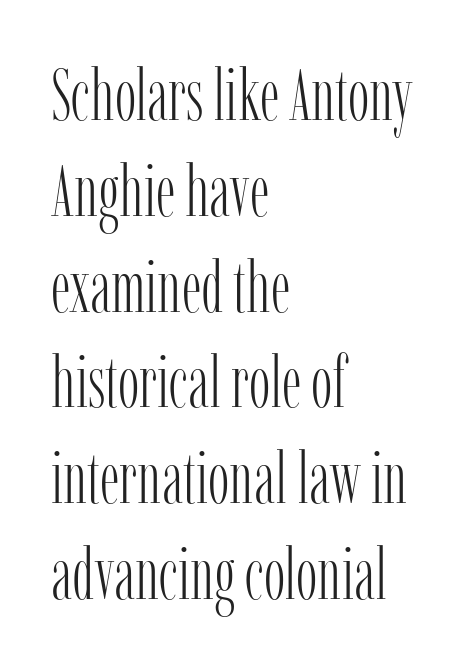
{"serif": "yes", "italic": "no", "bold": "no", "weight": "light", "width": "condensed", "stroke_contrast": "low", "x_height": "medium", "monospaced": "no", "underline": "no", "align": "left", "line_spacing": "normal", "line_spacing_ratio": 1.33, "letter_spacing": "normal", "letter_spacing_em": 0.0, "glyph_px": 72}
